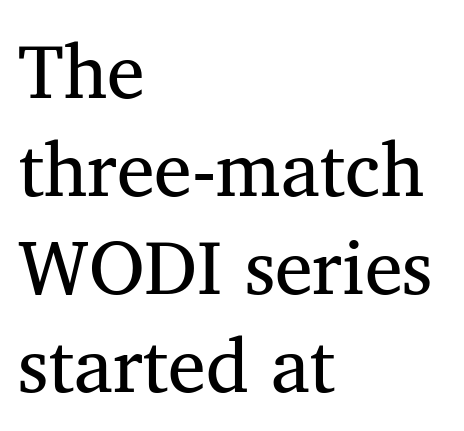
{"serif": "yes", "italic": "no", "bold": "no", "weight": "regular", "width": "normal", "stroke_contrast": "medium", "x_height": "medium", "monospaced": "no", "underline": "no", "align": "left", "line_spacing": "normal", "line_spacing_ratio": 1.29, "letter_spacing": "normal", "letter_spacing_em": 0.0, "glyph_px": 76}
